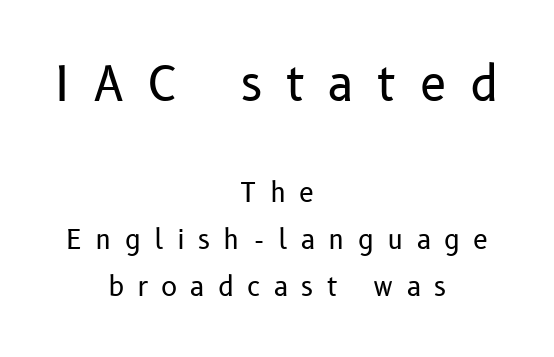
No feet cap the strokes, marking this as sans-serif type. The weight tops out at a normal text grade. Neither beginnings nor endings align; midpoints do. Nobody drew a line under any word here. Does extra space separate the letters? Yes, quite a lot of it.
